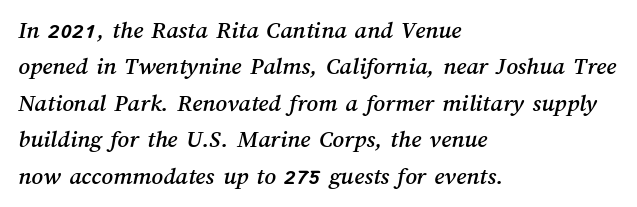
Quick note: interline space is typical. In CSS terms this would be text-align: left. Tracking here is standard; glyphs follow each other at the usual distance. Glance below the letters and you will spot only blank space.
